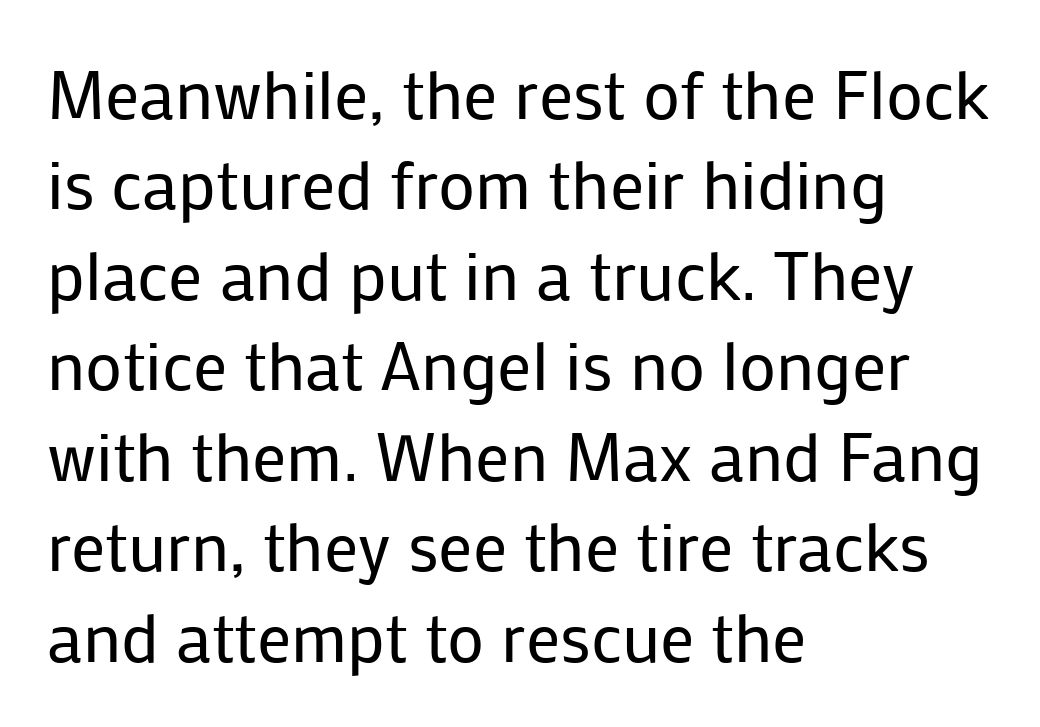
The image shows 68 px regular-weight sans-serif type, upright; set left-aligned, normal line spacing (1.33x), normal letter spacing, not underlined; low stroke contrast and a medium x-height.
